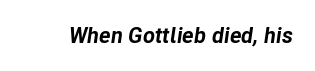
The image shows 22 px bold type, italic (leaning right); set normal letter spacing, not underlined.
